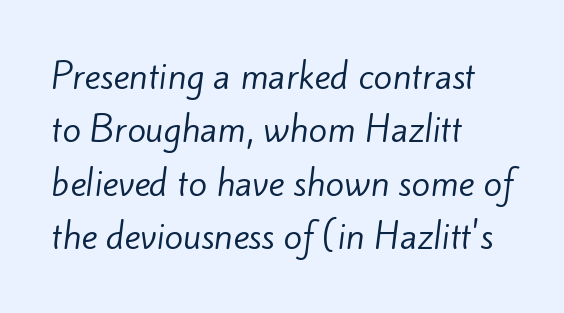
How are the letters spaced? Ordinarily, with no added tracking. Alignment: flush left. Stems here are at most as thick as an everyday book face. Decoration check: the copy has no underline.
